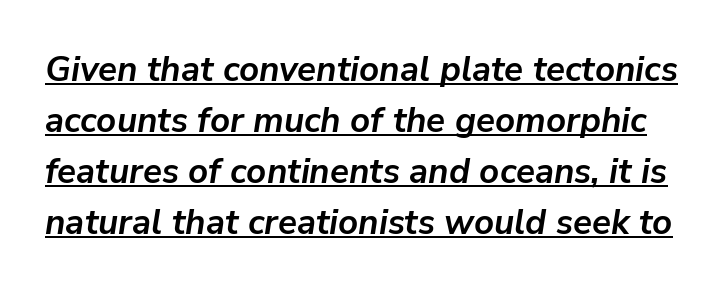
{"italic": "yes", "lean": "right", "slant_degrees": 9, "bold": "yes", "weight": "semibold", "width": "normal", "stroke_contrast": "low", "x_height": "medium", "monospaced": "no", "underline": "yes", "line_spacing": "normal", "line_spacing_ratio": 1.46, "letter_spacing": "normal", "letter_spacing_em": 0.0, "glyph_px": 35}
